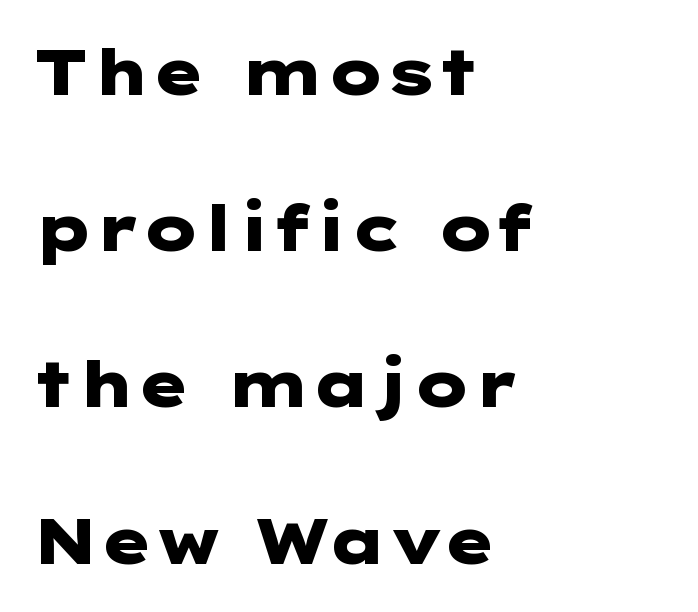
Q: Is the text bold? A: Yes.
Q: Is the text italic (slanted)? A: No, it is upright.
Q: Is the typeface a serif or a sans-serif typeface? A: Sans-serif.
Q: Is the text underlined? A: No.
Q: How is the paragraph aligned? A: Left-aligned.
Q: Is the spacing between letters normal or unusually wide? A: Normal.
Q: Is the spacing between lines tight, normal or loose? A: Loose.
Q: Width (condensed, normal, or wide)? A: Wide.
Q: Stroke contrast? A: Low.
Q: x-height? A: Medium.
